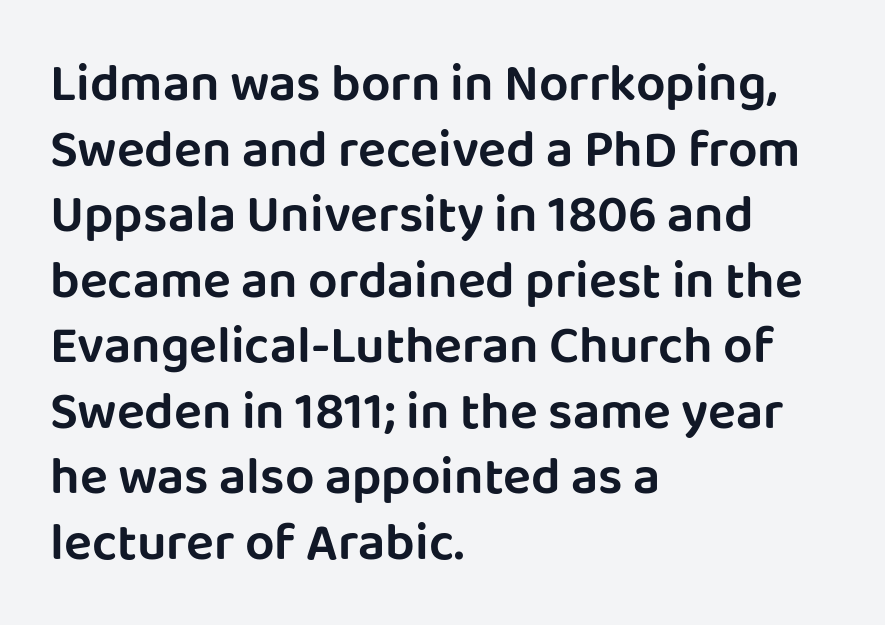
Q: Is the text italic (slanted)? A: No, it is upright.
Q: Is the typeface a serif or a sans-serif typeface? A: Sans-serif.
Q: Is the text underlined? A: No.
Q: How is the paragraph aligned? A: Left-aligned.
Q: Is the spacing between letters normal or unusually wide? A: Normal.
Q: Is the spacing between lines tight, normal or loose? A: Normal.
Q: Width (condensed, normal, or wide)? A: Normal.
Q: Stroke contrast? A: Low.
Q: x-height? A: Large.
Q: Monospaced? A: No.
